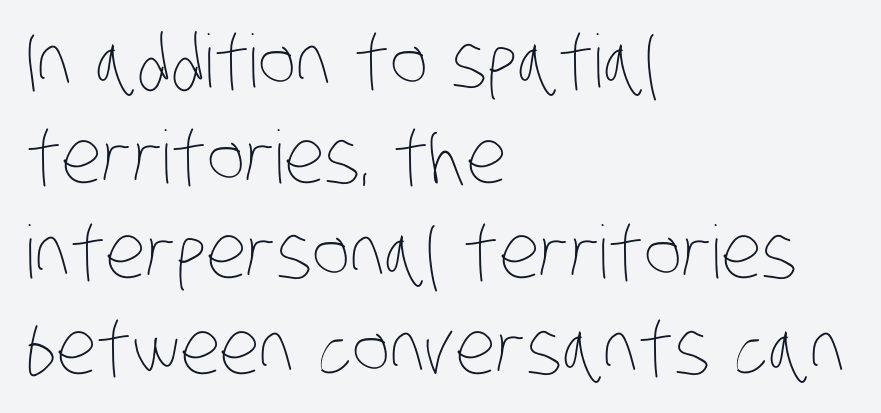
{"bold": "no", "weight": "thin", "width": "condensed", "stroke_contrast": "low", "x_height": "large", "monospaced": "no", "underline": "no", "align": "left", "line_spacing": "normal", "line_spacing_ratio": 1.31, "letter_spacing": "normal", "letter_spacing_em": 0.0, "glyph_px": 73}
